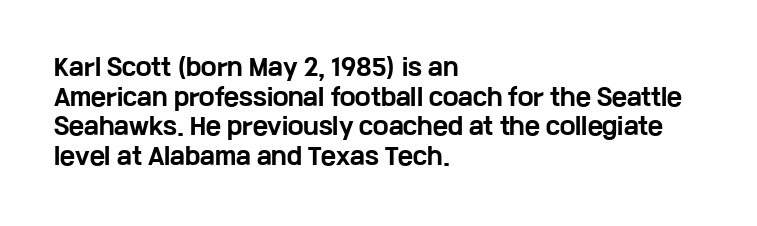
The image shows 23 px bold type, upright; set left-aligned, normal line spacing (1.29x), normal letter spacing, not underlined.
